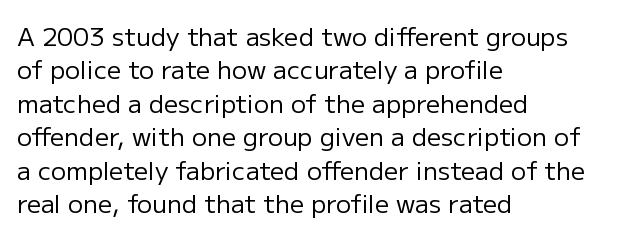
Notice how the stems are strictly vertical — no italics here. Clear beneath every line of the passage. Compared with typical paragraphs, the rows here are spaced about the same. The letters look calm and open, with moderate or lighter stems. Spacing between characters is what you'd get straight out of the box.
